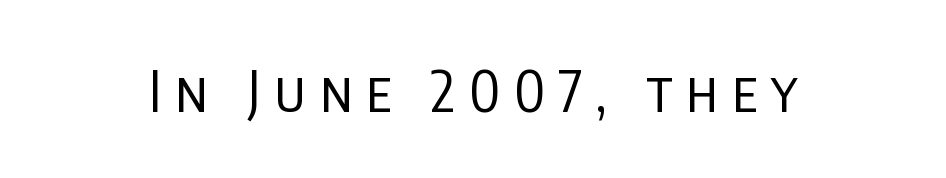
Descenders are the only things crossing below the line. The type family on display is of the sans-serif kind. Looks like regular typesetting: each glyph gets only the width it needs. Stroke thickness stays within the range of a standard reading face or lighter.
